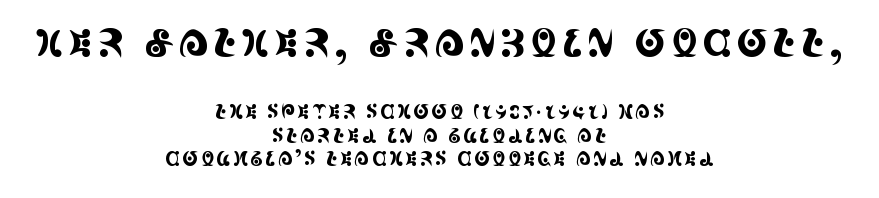
This rendering uses center alignment, leaving both contours irregular but symmetric. In terms of leading, this rendering sits right in the middle. Do the characters align in a grid? No, the font is proportional. The string is rendered with underlining switched off. Larger block? The one above; the one below is distinctly smaller. Examine the stroke ends and you'll spot serifs.
